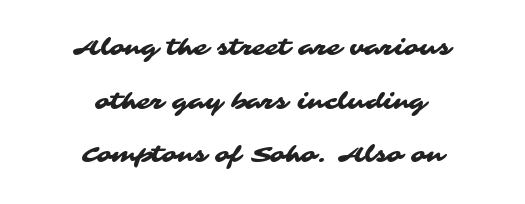
Q: Is the text underlined? A: No.
Q: How is the paragraph aligned? A: Centered.
Q: Is the spacing between letters normal or unusually wide? A: Normal.
Q: Is the spacing between lines tight, normal or loose? A: Loose.
